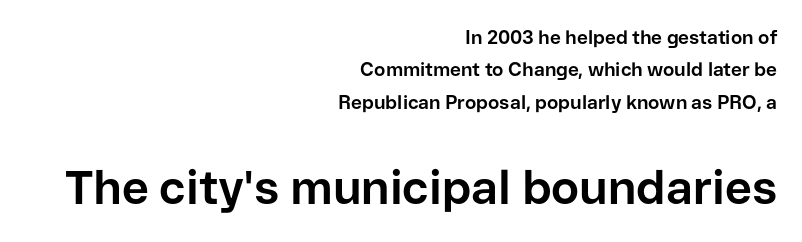
{"serif": "no", "italic": "no", "bold": "yes", "weight": "bold", "width": "normal", "stroke_contrast": "low", "x_height": "medium", "monospaced": "no", "underline": "no", "align": "right", "line_spacing": "normal", "line_spacing_ratio": 1.7, "letter_spacing": "normal", "letter_spacing_em": 0.0, "larger_block": "second", "size_ratio": 2.47, "glyph_px": 47}
